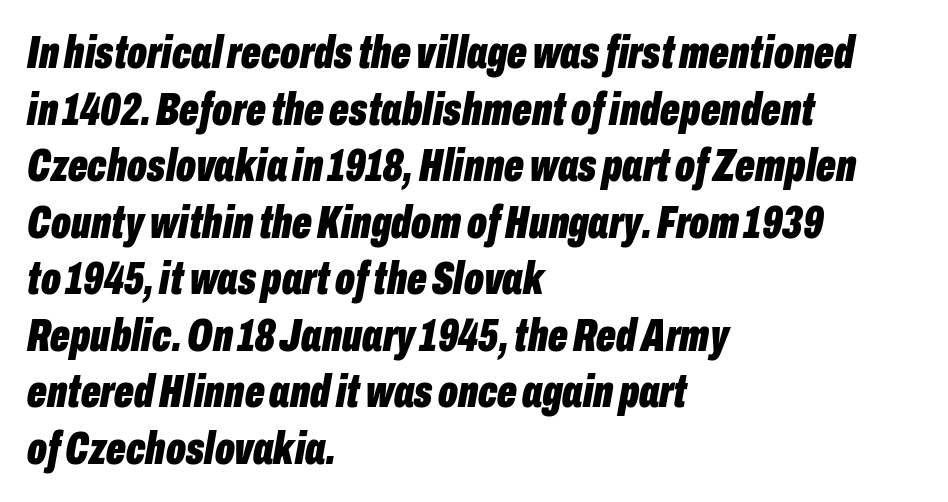
Notice how thick the strokes are: this is what a full bold looks like. Does the lettering tilt? It does — this is italic. The rendering uses natural spacing where letterforms have individual widths. This rendering features lettering with no underline. The lines in this sample share a left origin and differ only in where they stop. The line texture is even and compact thanks to regular tracking.
